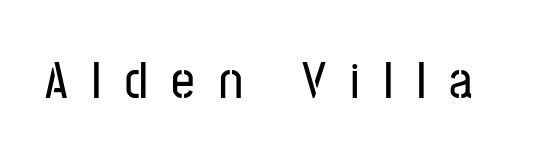
The image shows 52 px condensed sans-serif type, upright; set unusually wide letter spacing (+0.46 em), not underlined; low stroke contrast and a medium x-height.
